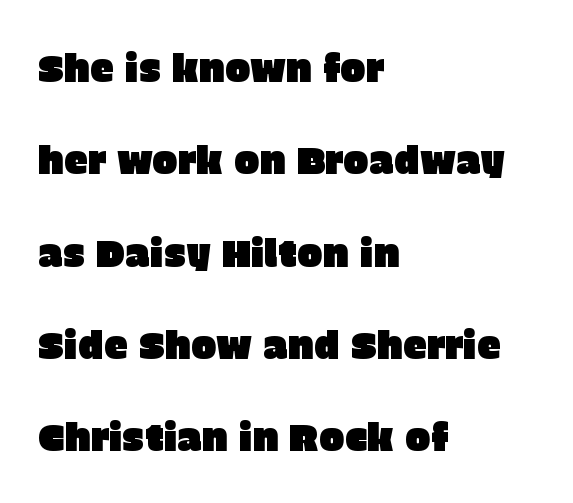
{"serif": "no", "italic": "no", "width": "normal", "stroke_contrast": "low", "x_height": "large", "monospaced": "no", "underline": "no", "align": "left", "line_spacing": "loose", "line_spacing_ratio": 2.43, "letter_spacing": "normal", "letter_spacing_em": 0.0, "glyph_px": 38}
